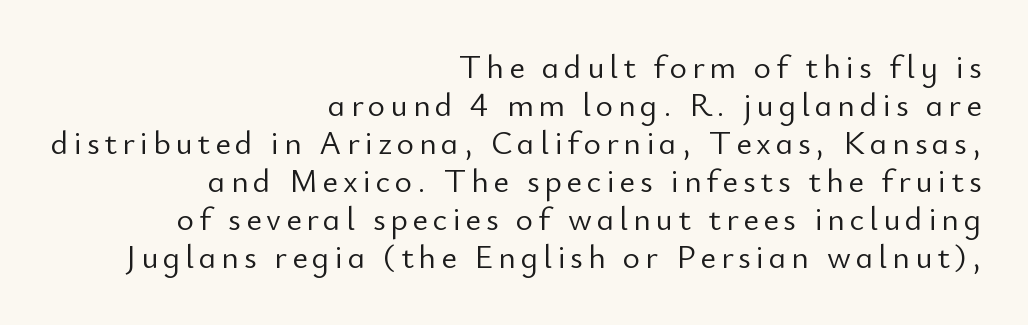
Q: Is the text bold? A: No.
Q: Is the text italic (slanted)? A: No, it is upright.
Q: Is the typeface a serif or a sans-serif typeface? A: Sans-serif.
Q: Is the text underlined? A: No.
Q: How is the paragraph aligned? A: Right-aligned.
Q: Is the spacing between lines tight, normal or loose? A: Tight.
Q: Width (condensed, normal, or wide)? A: Normal.
Q: Stroke contrast? A: Low.
Q: x-height? A: Small.
Q: Monospaced? A: No.
